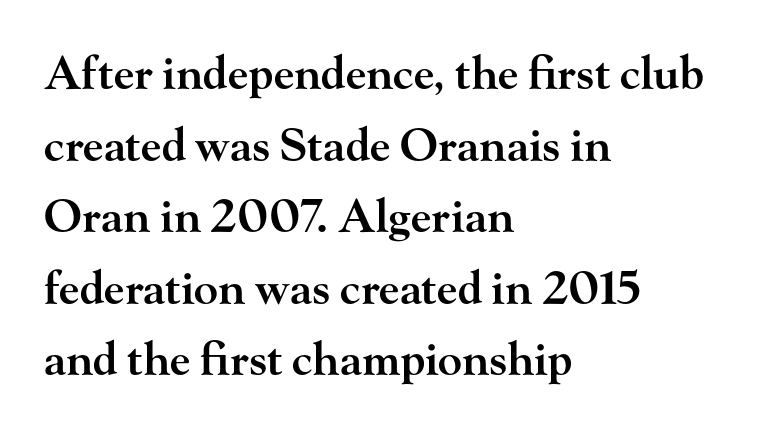
{"serif": "yes", "italic": "no", "bold": "semi", "weight": "semibold", "width": "wide", "stroke_contrast": "high", "x_height": "small", "monospaced": "no", "underline": "no", "align": "left", "line_spacing": "normal", "line_spacing_ratio": 1.59, "letter_spacing": "normal", "letter_spacing_em": 0.0, "glyph_px": 45}
